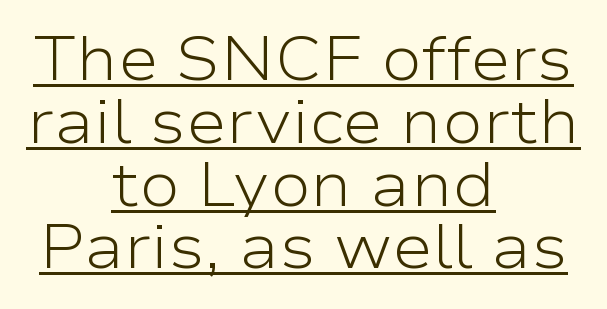
Leftover space on each line is divided equally before and after the words. These lines were composed using upright roman letters. A typesetter would call this proportional, since set widths differ per character. Baseline-to-baseline distance is barely more than the letter height.
